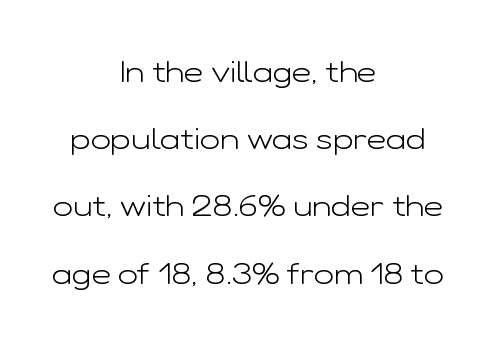
Q: Is the text bold? A: No.
Q: Is the text italic (slanted)? A: No, it is upright.
Q: Is the typeface a serif or a sans-serif typeface? A: Sans-serif.
Q: Is the text underlined? A: No.
Q: How is the paragraph aligned? A: Centered.
Q: Is the spacing between letters normal or unusually wide? A: Normal.
Q: Is the spacing between lines tight, normal or loose? A: Loose.
Q: Width (condensed, normal, or wide)? A: Wide.
Q: Stroke contrast? A: Low.
Q: x-height? A: Medium.
Q: Monospaced? A: No.
